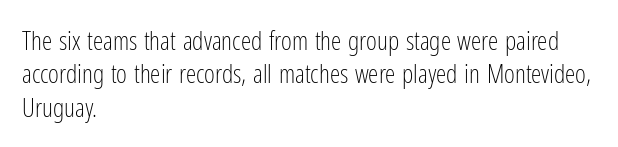
Q: Is the text bold? A: No.
Q: Is the text italic (slanted)? A: No, it is upright.
Q: Is the text underlined? A: No.
Q: How is the paragraph aligned? A: Left-aligned.
Q: Is the spacing between letters normal or unusually wide? A: Normal.
Q: Is the spacing between lines tight, normal or loose? A: Normal.
